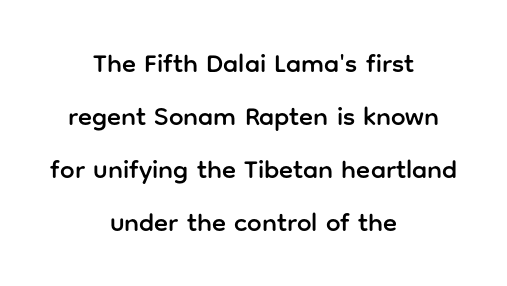
The line-height multiplier appears high, well above default. These lines are centered, leaving both edges ragged. Lines of text with bare space underneath. Italic: no, the glyphs are upright roman. The line texture is even and compact thanks to regular tracking.
